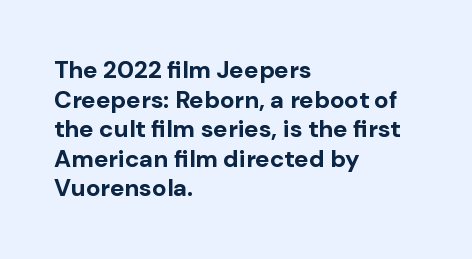
The image shows 24 px bold type, upright; set left-aligned, line spacing 1.23x, normal letter spacing, not underlined.
